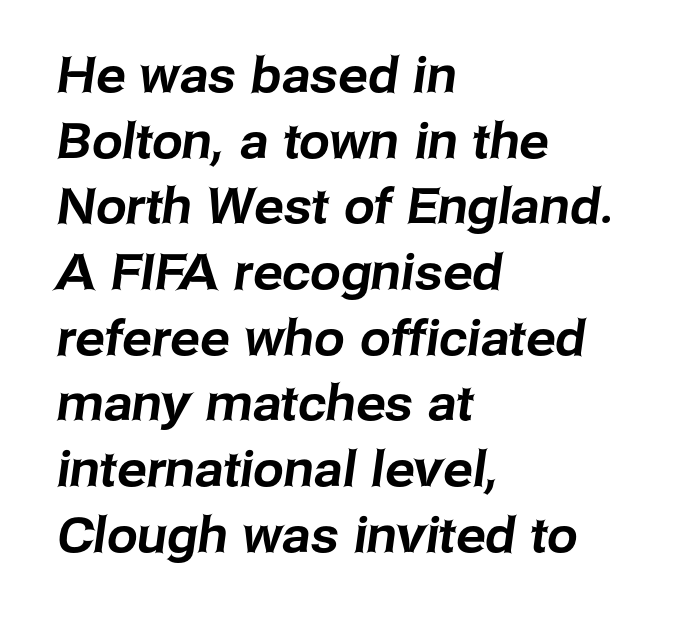
{"serif": "no", "width": "normal", "stroke_contrast": "low", "x_height": "medium", "monospaced": "no", "underline": "no", "align": "left", "line_spacing": "normal", "line_spacing_ratio": 1.34, "letter_spacing": "normal", "letter_spacing_em": 0.0, "glyph_px": 49}
